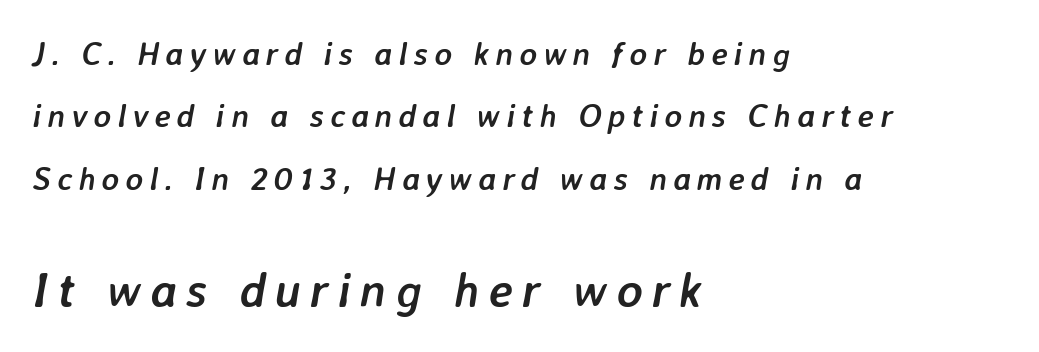
The strip under each line holds only bare page. Strokes here are thick enough to call this a true bold. It's the slanting kind of type. You could not count columns in this text — the font is proportionally spaced. Does the bottom block carry the larger type? Yes, it does.
